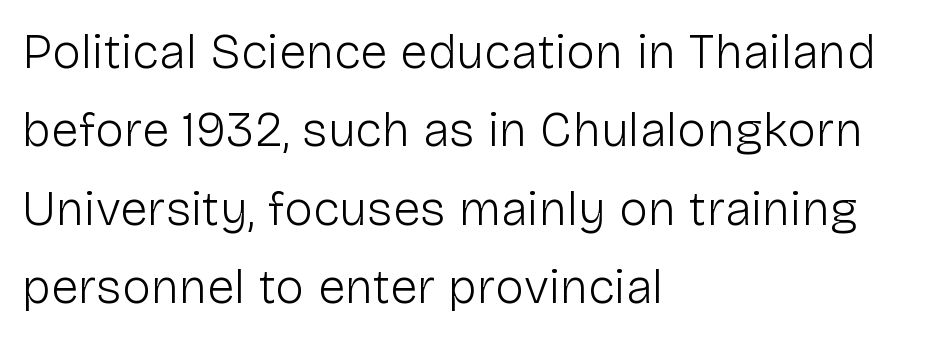
{"serif": "no", "italic": "no", "bold": "no", "weight": "light", "width": "normal", "stroke_contrast": "low", "x_height": "medium", "monospaced": "no", "underline": "no", "align": "left", "line_spacing": "normal", "line_spacing_ratio": 1.6, "letter_spacing": "normal", "letter_spacing_em": 0.0, "glyph_px": 49}
